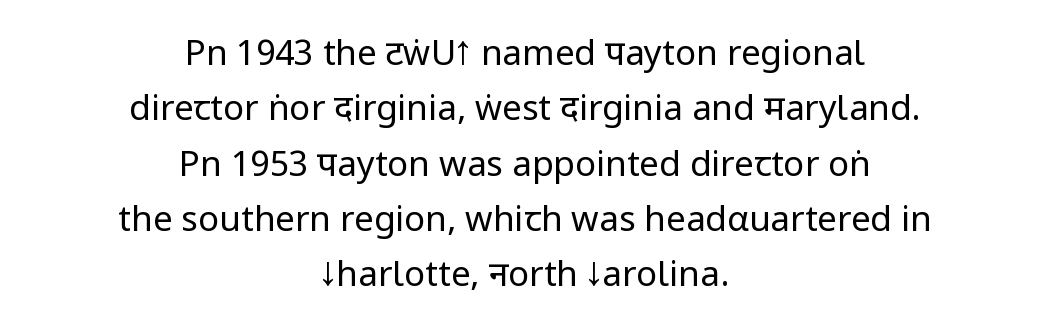
The image shows 35 px regular-weight, condensed sans-serif type, upright; set centered, normal line spacing (1.58x), normal letter spacing, not underlined; low stroke contrast and a large x-height.
